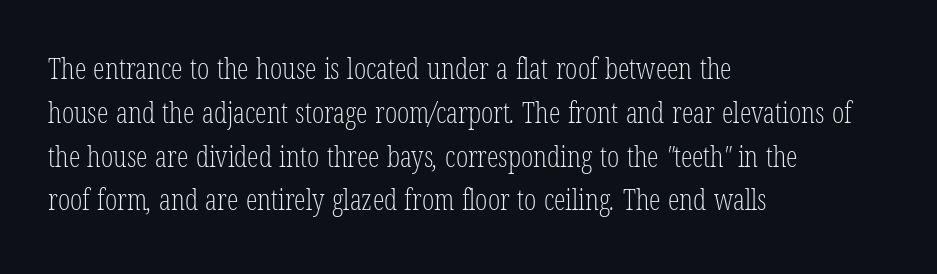
The image shows 29 px light, condensed serif type; set left-aligned, normal line spacing (1.51x), normal letter spacing, not underlined; low stroke contrast and a medium x-height.
